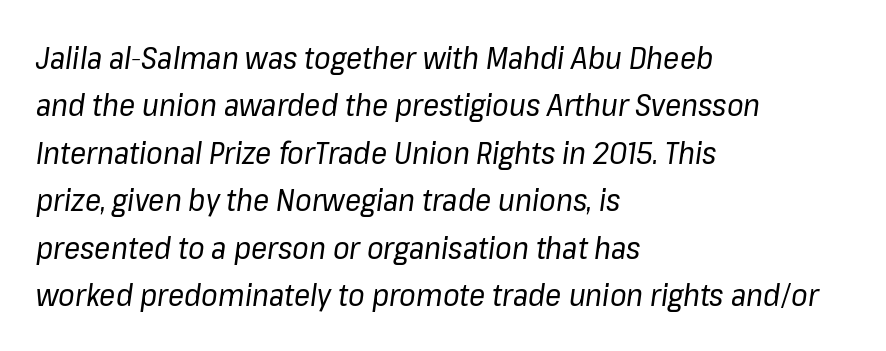
Descender tails drop into unmarked territory. These glyphs show unthickened strokes, regular width or finer. You could call the tracking neutral — neither tight nor loose. If you measured baseline to baseline, you'd find a middling distance.
